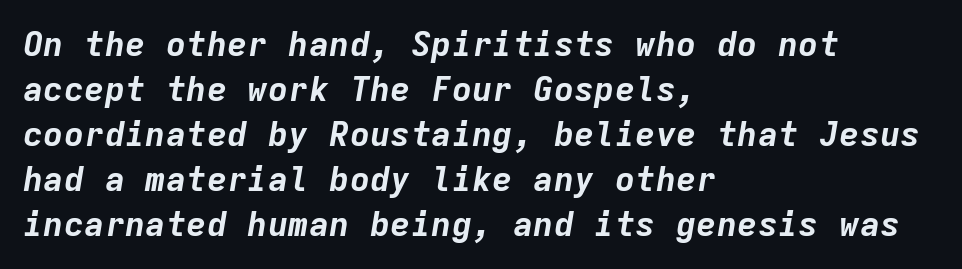
Q: Is the text bold? A: Yes.
Q: Is the text italic (slanted)? A: Yes, it leans right by about 9 degrees.
Q: Is the text underlined? A: No.
Q: How is the paragraph aligned? A: Left-aligned.
Q: Is the spacing between letters normal or unusually wide? A: Normal.
Q: Is the spacing between lines tight, normal or loose? A: Normal.
Q: Width (condensed, normal, or wide)? A: Normal.
Q: Stroke contrast? A: Low.
Q: x-height? A: Medium.
Q: Monospaced? A: Yes.
